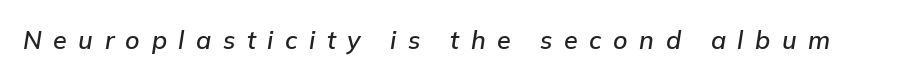
Q: Is the text italic (slanted)? A: Yes, it leans right by about 9 degrees.
Q: Is the text underlined? A: No.
Q: Is the spacing between letters normal or unusually wide? A: Unusually wide.
